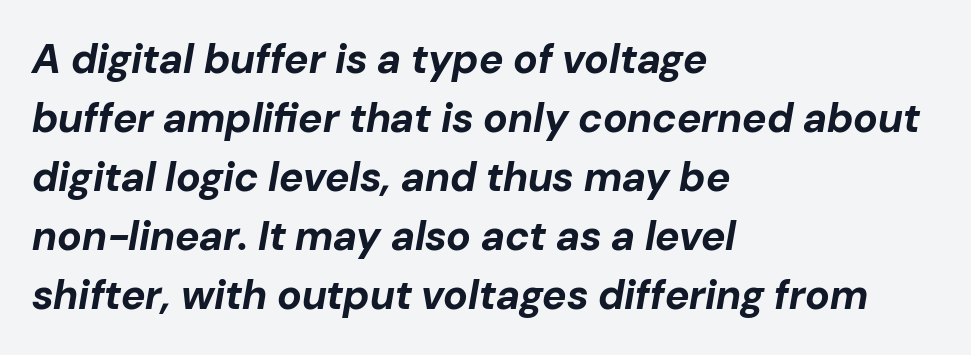
The image shows 41 px bold type, italic (leaning right); set left-aligned, normal line spacing (1.44x), normal letter spacing, not underlined; low stroke contrast and a medium x-height.
